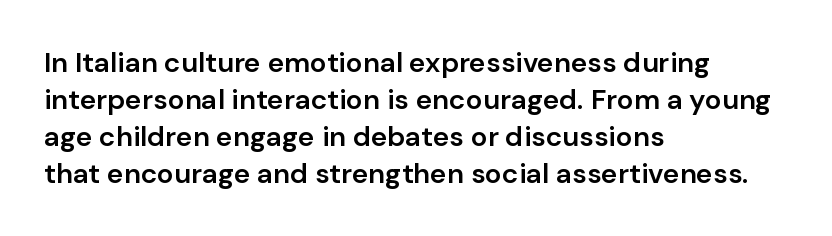
The image shows 28 px semibold sans-serif type, upright; set left-aligned, normal line spacing (1.32x), normal letter spacing, not underlined; low stroke contrast and a medium x-height.
